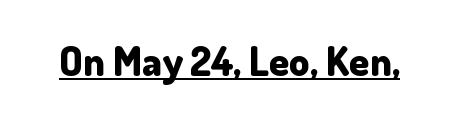
{"serif": "no", "italic": "no", "bold": "yes", "weight": "bold", "width": "normal", "stroke_contrast": "low", "x_height": "small", "monospaced": "no", "underline": "yes", "letter_spacing": "normal", "letter_spacing_em": 0.0, "glyph_px": 41}
